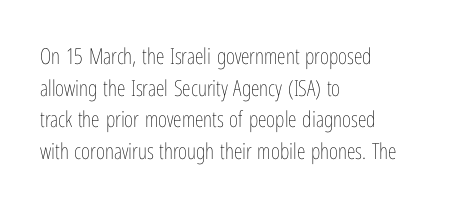
Ordinary non-slanted type is in use. Whoever set this chose a conventional vertical rhythm. Nothing unusual about the tracking: characters are spaced as the font intends. Every row of glyphs begins at an identical x-position on the left.
